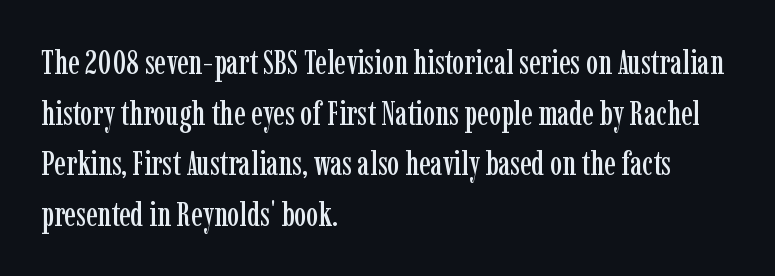
{"serif": "yes", "italic": "no", "width": "condensed", "stroke_contrast": "low", "x_height": "medium", "monospaced": "no", "underline": "no", "align": "left", "line_spacing": "normal", "line_spacing_ratio": 1.49, "letter_spacing": "normal", "letter_spacing_em": 0.0, "glyph_px": 34}
